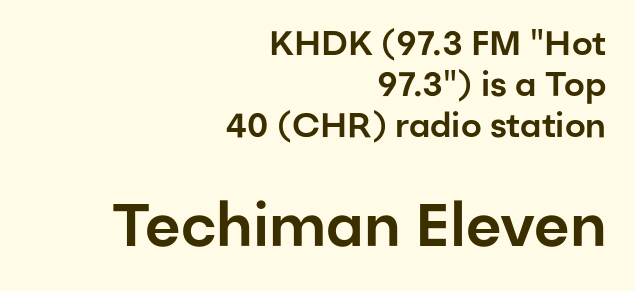
The image shows 60 px sans-serif type, upright; set right-aligned, line spacing 1.21x, normal letter spacing, not underlined; the second (bottom) block is 1.76x larger; low stroke contrast and a medium x-height.
